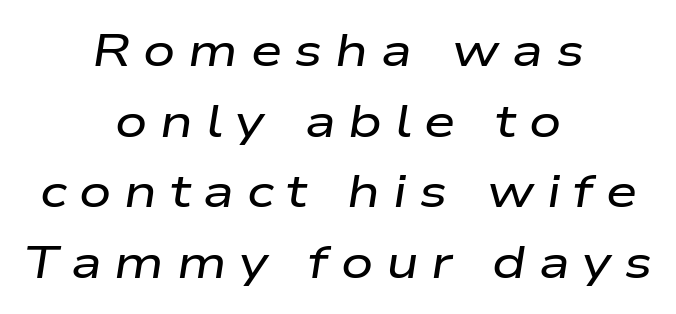
The image shows 45 px wide type, italic (leaning right); set centered, normal line spacing (1.57x), unusually wide letter spacing (+0.28 em), not underlined; low stroke contrast and a medium x-height.
